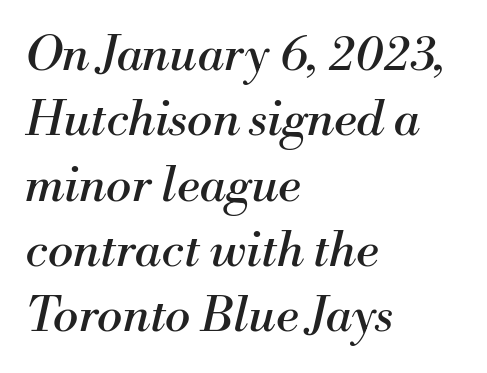
{"serif": "yes", "italic": "yes", "lean": "right", "slant_degrees": 13, "bold": "no", "weight": "regular", "width": "normal", "stroke_contrast": "medium", "x_height": "small", "monospaced": "no", "underline": "no", "align": "left", "line_spacing": "normal", "line_spacing_ratio": 1.36, "letter_spacing": "normal", "letter_spacing_em": 0.0, "glyph_px": 48}
